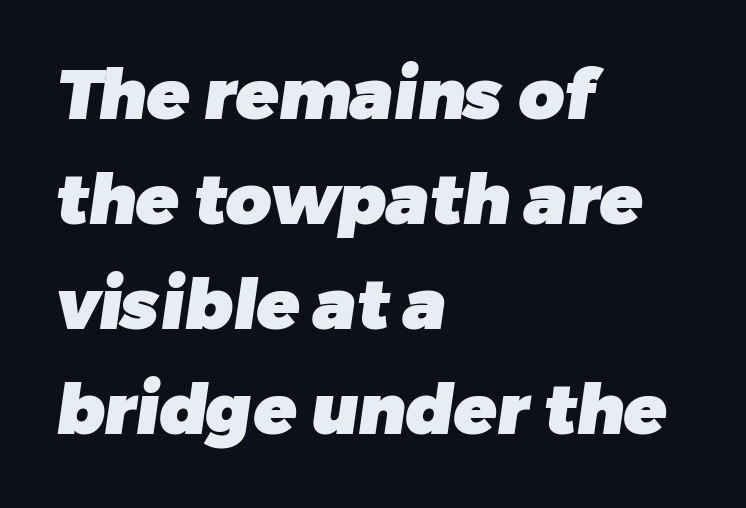
Q: Is the text bold? A: Yes.
Q: Is the typeface a serif or a sans-serif typeface? A: Sans-serif.
Q: Is the text underlined? A: No.
Q: How is the paragraph aligned? A: Left-aligned.
Q: Is the spacing between letters normal or unusually wide? A: Normal.
Q: Is the spacing between lines tight, normal or loose? A: Normal.
Q: Width (condensed, normal, or wide)? A: Normal.
Q: Stroke contrast? A: Low.
Q: x-height? A: Medium.
Q: Monospaced? A: No.
